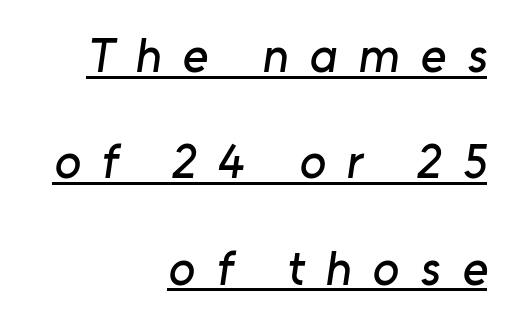
Does the leading feel generous? Absolutely, it's lavish. Does the copy run flush right? Yes — the right margin is perfectly even. The letterforms stand isolated, each surrounded by extra space. Grotesque or geometric, the face here clearly has no serifs. This sample has the flowing, uneven cadence of proportional lettering.
